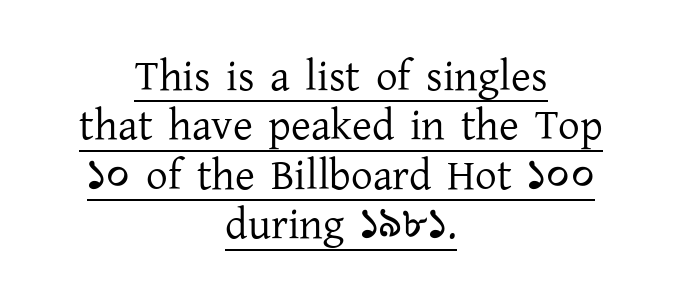
{"serif": "yes", "italic": "no", "bold": "no", "weight": "regular", "width": "normal", "stroke_contrast": "low", "x_height": "medium", "monospaced": "no", "underline": "yes", "align": "center", "line_spacing": "tight", "line_spacing_ratio": 1.15, "letter_spacing": "normal", "letter_spacing_em": 0.0, "glyph_px": 43}
